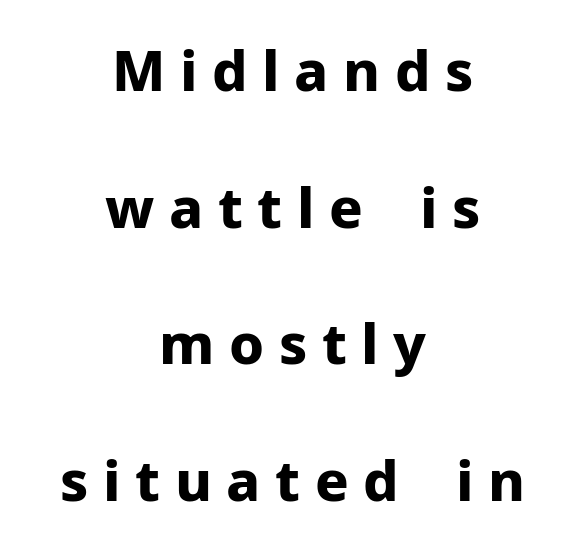
These lines are rendered in a variable-pitch font. Type without underlining. The rendering uses a large line-height, opening up the rows. Ascenders rise straight up at ninety degrees. These lines carry a lot of weight — the face is fully bold.
